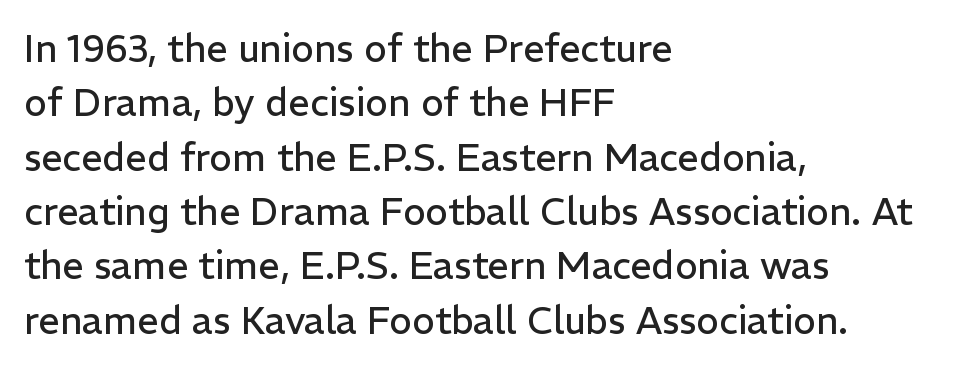
{"serif": "no", "italic": "no", "bold": "no", "weight": "regular", "width": "normal", "stroke_contrast": "low", "x_height": "medium", "monospaced": "no", "underline": "no", "align": "left", "line_spacing": "normal", "line_spacing_ratio": 1.43, "letter_spacing": "normal", "letter_spacing_em": 0.0, "glyph_px": 38}
